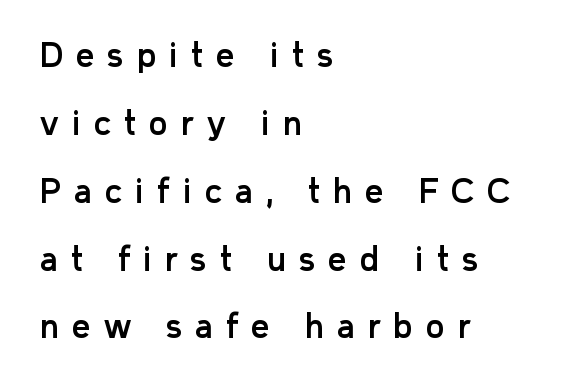
The image shows 32 px sans-serif type, upright; set left-aligned, loose line spacing (2.12x), unusually wide letter spacing (+0.41 em), not underlined; low stroke contrast and a medium x-height.
